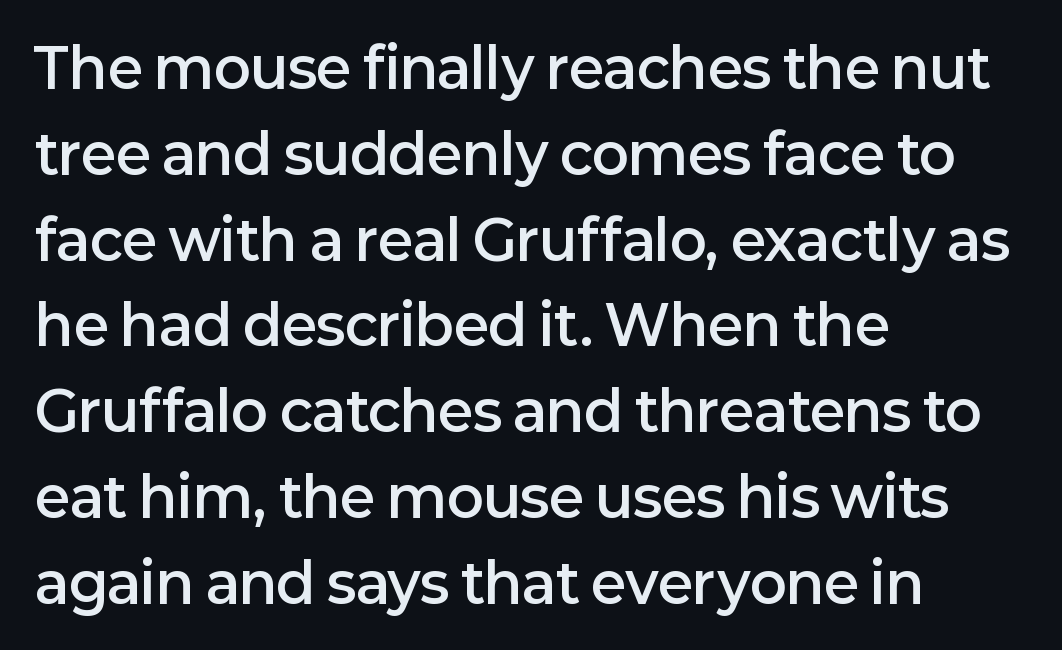
The rows are spaced the way most documents space them. You could not count columns in this text — the font is proportionally spaced. The characters display no serif detailing; their extremities are plain. The rag falls on the right side of this text block. Rendered with straight, roman letterforms.
